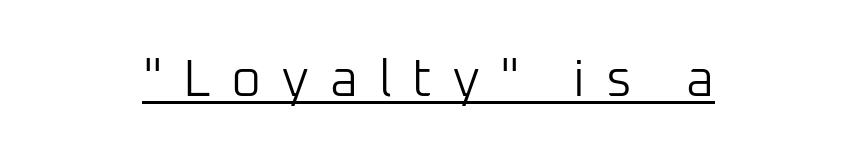
The image shows 52 px light sans-serif type, upright; set unusually wide letter spacing (+0.4 em), underlined; low stroke contrast and a medium x-height.
